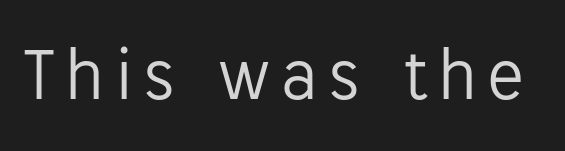
The face used here is proportionally spaced, like ordinary book or web type. Stroke terminals: plain, sans-serif. A roman cut, with each character standing at attention. Heft: none added — not bold.
